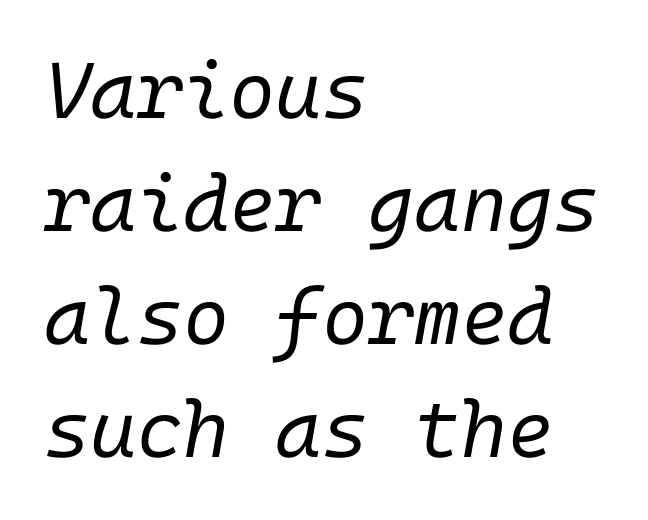
These lines are set flush left with a ragged right edge. The glyphs look as if they've been sheared to an angle. No word sits above an underline. Letters have the restrained weight of plain body copy at most.
